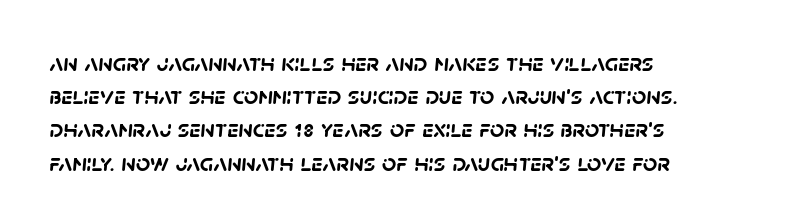
Q: Is the text bold? A: Yes.
Q: Is the text underlined? A: No.
Q: How is the paragraph aligned? A: Left-aligned.
Q: Is the spacing between letters normal or unusually wide? A: Normal.
Q: Is the spacing between lines tight, normal or loose? A: Normal.
